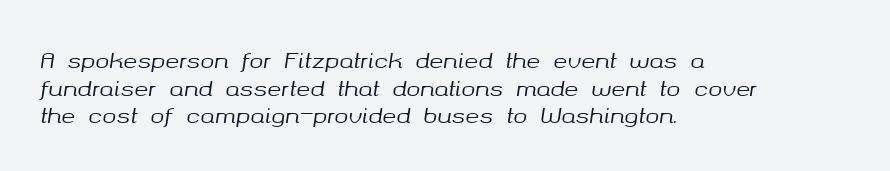
The image shows 21 px text type, italic (leaning right); set left-aligned, normal line spacing (1.32x), normal letter spacing, not underlined.
